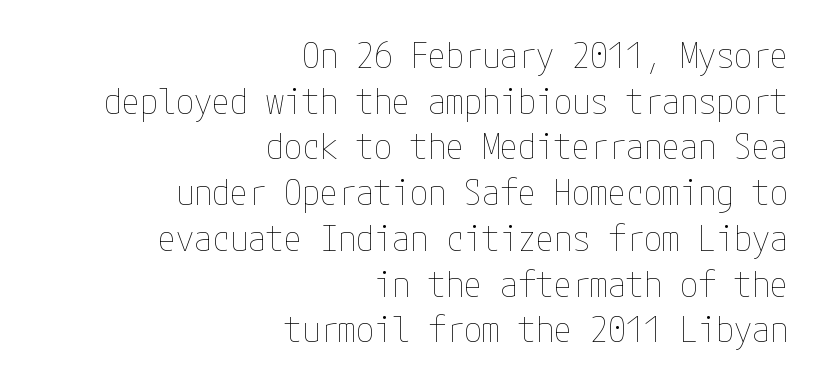
{"italic": "no", "bold": "no", "weight": "thin", "width": "condensed", "stroke_contrast": "low", "x_height": "medium", "underline": "no", "align": "right", "line_spacing": "normal", "line_spacing_ratio": 1.27, "letter_spacing": "normal", "letter_spacing_em": 0.0, "glyph_px": 36}
